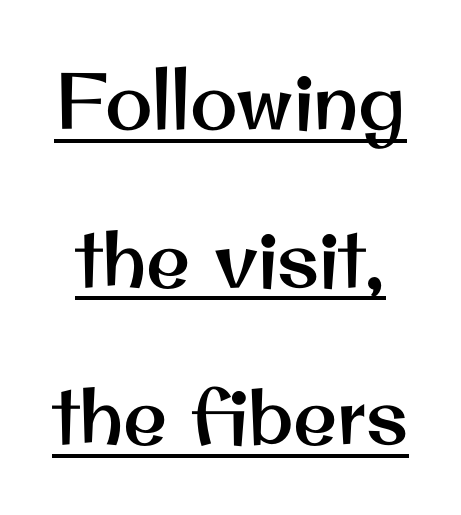
Somebody hit Ctrl+U on this one — the words are underlined. The block of text is sparse from top to bottom, with ample space between rows. In terms of posture, this sample is upright. The passage shown has conventional tracking throughout. Each letter's strokes conclude bluntly, with no projecting serifs. Varying glyph widths throughout — classic text-font behaviour.
